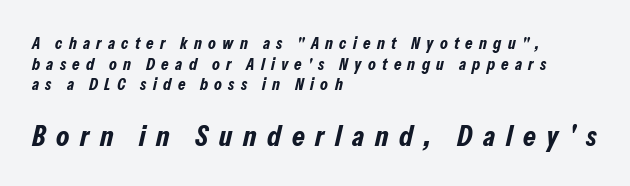
Q: Is the text bold? A: Yes.
Q: Is the text italic (slanted)? A: Yes, it leans right by about 13 degrees.
Q: Is the text underlined? A: No.
Q: How is the paragraph aligned? A: Left-aligned.
Q: Is the spacing between letters normal or unusually wide? A: Unusually wide.
Q: Which block of text is set in a larger size, the first (top) or the second (bottom)? A: The second (bottom) one.
Q: Width (condensed, normal, or wide)? A: Condensed.
Q: Stroke contrast? A: Low.
Q: x-height? A: Medium.
Q: Monospaced? A: No.
